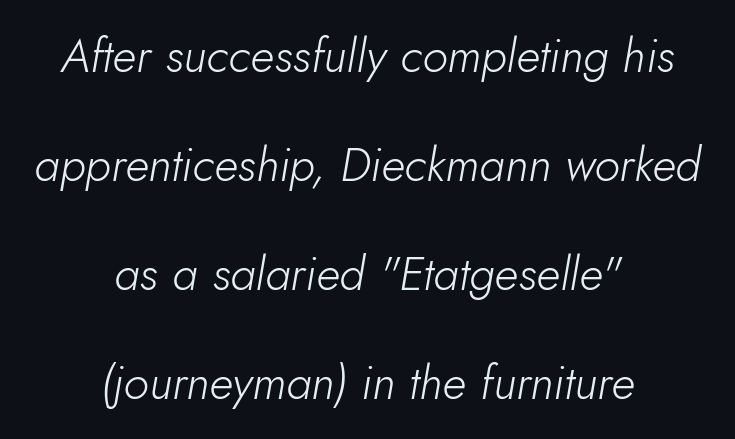
The image shows 47 px light type, italic (leaning right); set centered, loose line spacing (2.32x), normal letter spacing, not underlined; low stroke contrast and a small x-height.
